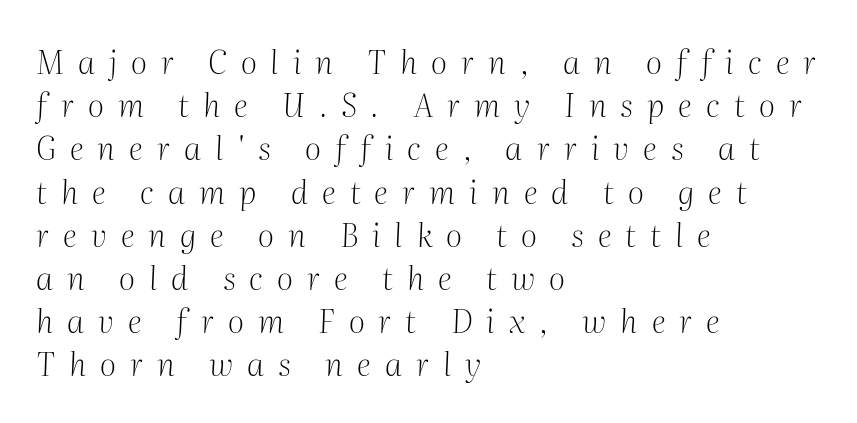
{"serif": "yes", "italic": "yes", "lean": "right", "slant_degrees": 2, "bold": "no", "weight": "light", "width": "normal", "stroke_contrast": "medium", "x_height": "medium", "monospaced": "no", "underline": "no", "align": "left", "line_spacing": "normal", "line_spacing_ratio": 1.35, "letter_spacing": "wide", "letter_spacing_em": 0.44, "glyph_px": 32}
